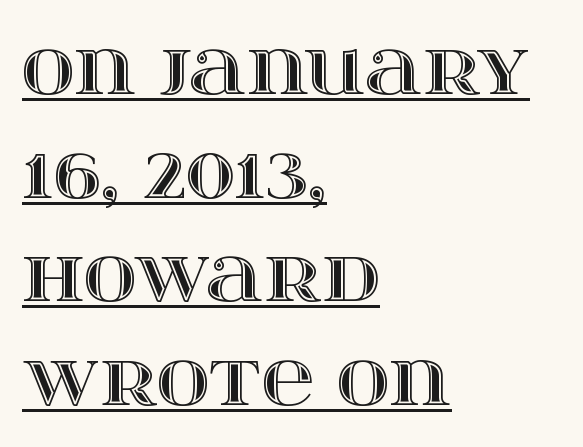
The image shows 73 px wide type, upright; set left-aligned, normal line spacing (1.42x), normal letter spacing, underlined; a large x-height.
